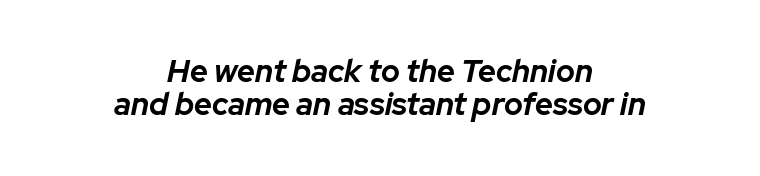
The rendering uses natural spacing where letterforms have individual widths. Typographic density is high because the face is bold. A typesetter would call this zero additional tracking. The rendering applies a slant to the glyphs. The string is rendered with underlining switched off.
